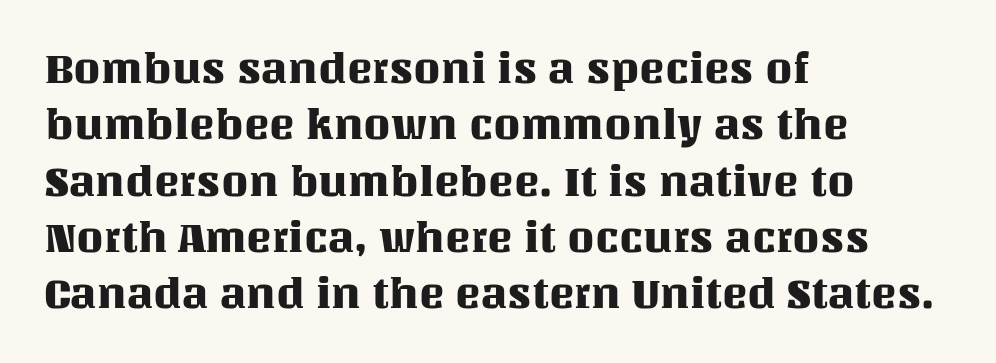
{"italic": "no", "width": "normal", "stroke_contrast": "medium", "x_height": "large", "monospaced": "no", "underline": "no", "align": "left", "line_spacing": "normal", "line_spacing_ratio": 1.31, "letter_spacing": "normal", "letter_spacing_em": 0.0, "glyph_px": 43}
